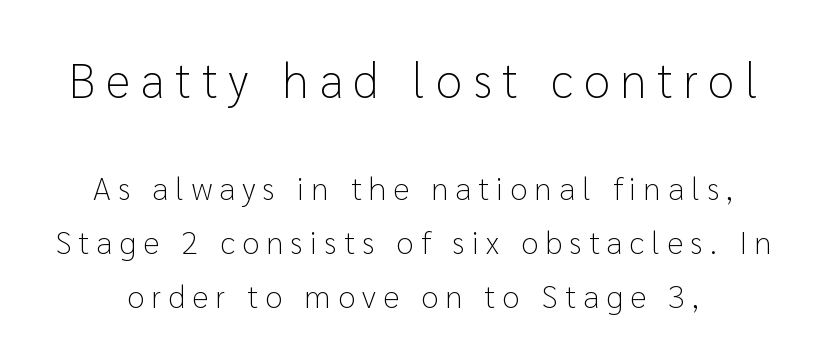
The image shows 48 px light sans-serif type, upright; set normal line spacing (1.68x), unusually wide letter spacing (+0.22 em), not underlined; the first (top) block is 1.5x larger; low stroke contrast and a medium x-height.
